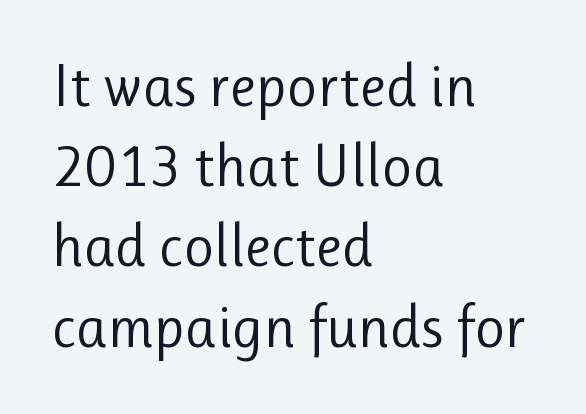
{"serif": "no", "italic": "no", "bold": "no", "weight": "regular", "width": "normal", "stroke_contrast": "low", "x_height": "medium", "monospaced": "no", "underline": "no", "align": "left", "line_spacing": "normal", "line_spacing_ratio": 1.36, "letter_spacing": "normal", "letter_spacing_em": 0.0, "glyph_px": 59}
